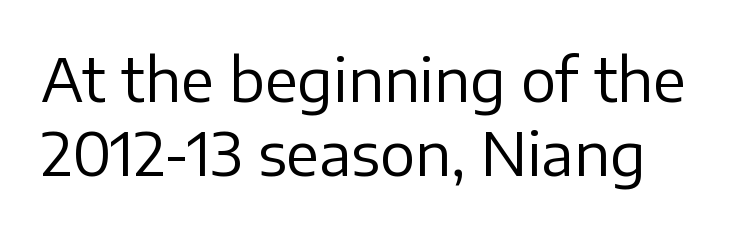
Q: Is the text bold? A: No.
Q: Is the text italic (slanted)? A: No, it is upright.
Q: Is the typeface a serif or a sans-serif typeface? A: Sans-serif.
Q: Is the text underlined? A: No.
Q: Is the spacing between letters normal or unusually wide? A: Normal.
Q: Is the spacing between lines tight, normal or loose? A: Normal.
Q: Width (condensed, normal, or wide)? A: Normal.
Q: Stroke contrast? A: Low.
Q: x-height? A: Medium.
Q: Monospaced? A: No.
